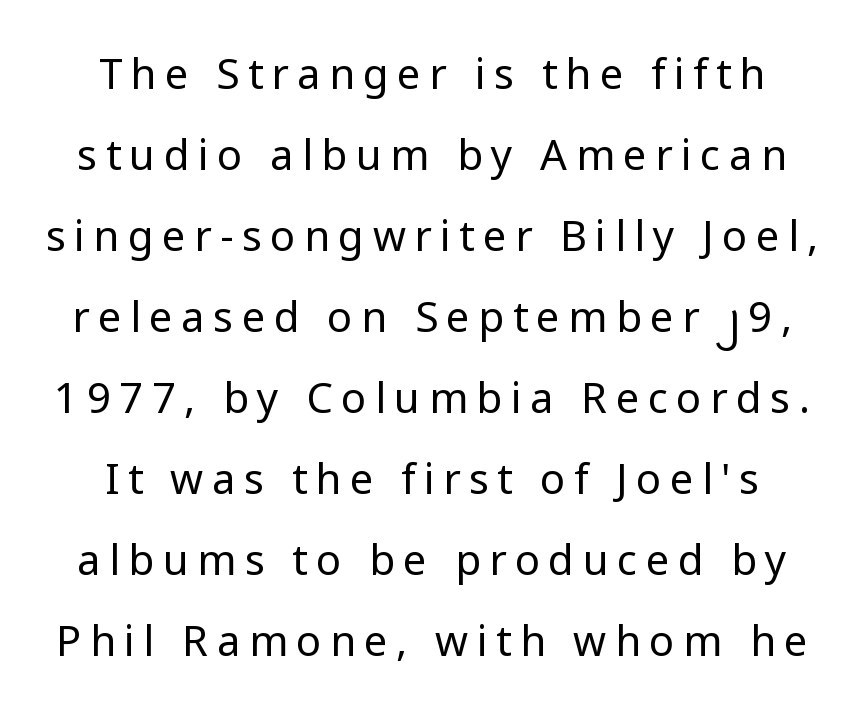
The image shows 42 px regular-weight sans-serif type, upright; set loose line spacing (1.93x), unusually wide letter spacing (+0.2 em), not underlined; low stroke contrast and a medium x-height.
